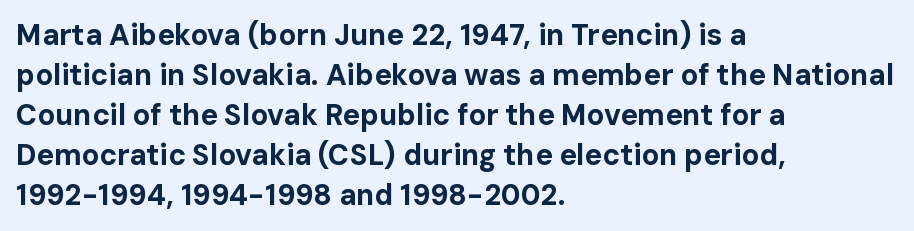
The strokes are fattened all the way to bold. The passage shown is typeset with a sans-serif family. A roman cut, with each character standing at attention. Spacing verdict: proportional, widths tailored to each character. Decoration check: the copy has no underline. What stands out about the letter spacing? Nothing — it is the standard amount.
